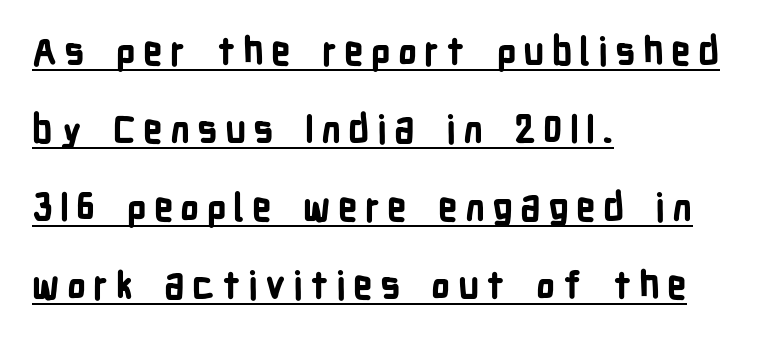
{"serif": "no", "italic": "no", "bold": "yes", "weight": "bold", "width": "condensed", "stroke_contrast": "low", "x_height": "medium", "monospaced": "no", "underline": "yes", "align": "left", "line_spacing": "loose", "line_spacing_ratio": 2.05, "glyph_px": 38}
